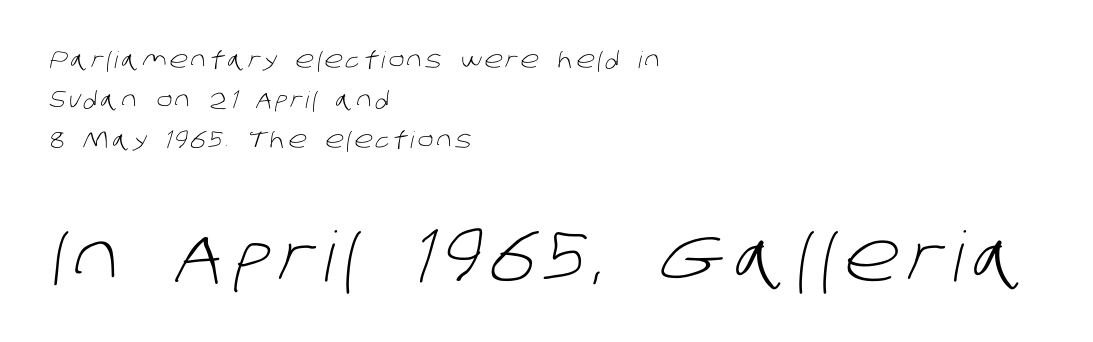
The image shows 69 px light sans-serif type; set left-aligned, line spacing 1.74x, not underlined; the second (bottom) block is 3.0x larger; low stroke contrast and a large x-height.
